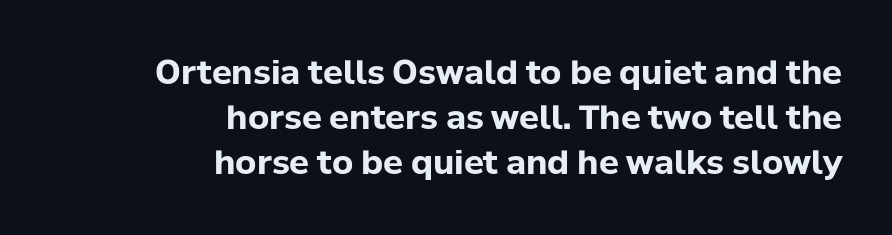
The image shows 33 px bold sans-serif type, upright; set right-aligned, normal line spacing (1.36x), normal letter spacing, not underlined; low stroke contrast and a medium x-height.
